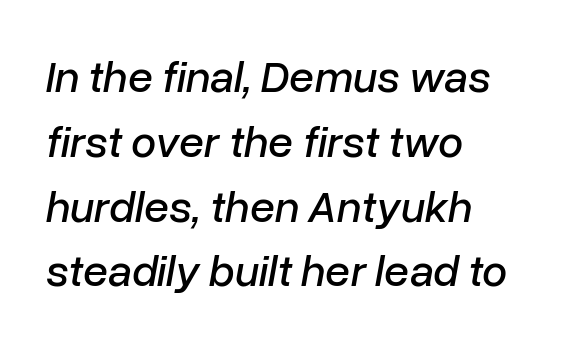
The image shows 45 px text type, italic (leaning right); set left-aligned, normal line spacing (1.44x), normal letter spacing, not underlined; low stroke contrast and a medium x-height.
